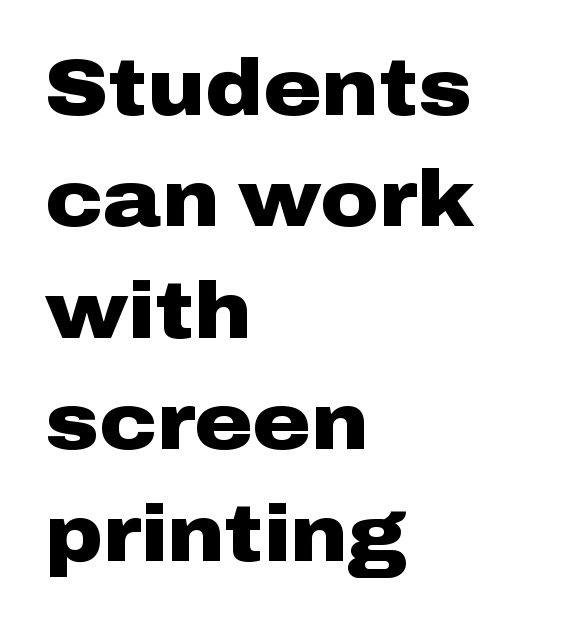
Q: Is the text bold? A: Yes.
Q: Is the text italic (slanted)? A: No, it is upright.
Q: Is the typeface a serif or a sans-serif typeface? A: Sans-serif.
Q: Is the text underlined? A: No.
Q: How is the paragraph aligned? A: Left-aligned.
Q: Is the spacing between letters normal or unusually wide? A: Normal.
Q: Is the spacing between lines tight, normal or loose? A: Normal.
Q: Width (condensed, normal, or wide)? A: Wide.
Q: Stroke contrast? A: Low.
Q: x-height? A: Medium.
Q: Monospaced? A: No.
